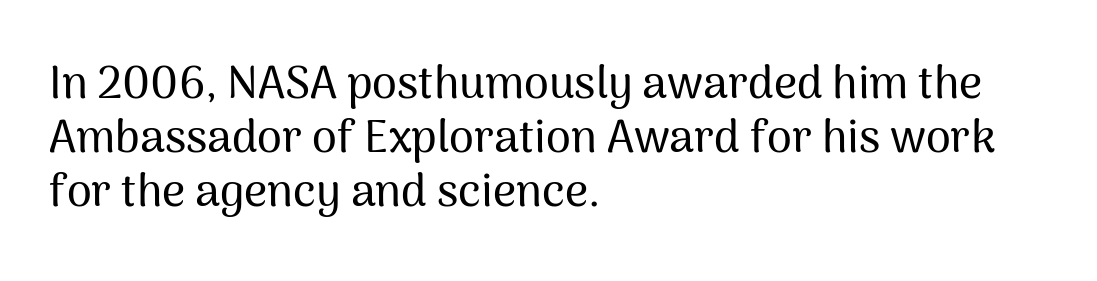
The image shows 45 px sans-serif type, upright; set left-aligned, line spacing 1.2x, normal letter spacing, not underlined; medium stroke contrast and a medium x-height.
